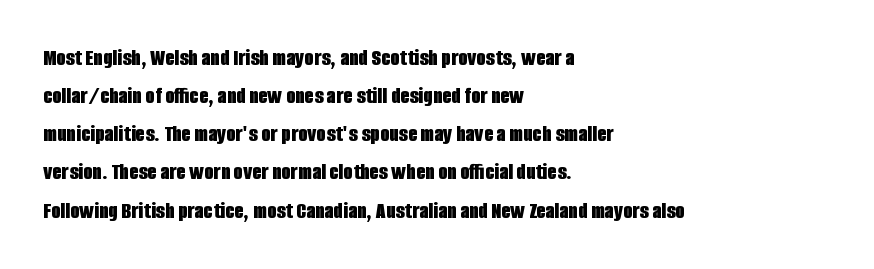
Any mark beneath the type? The region is blank. The letters stand upright; this is a roman face. The type is set solid horizontally, with unmodified tracking. Which margin do the lines hug? The left one — the right edge is uneven. The rendering uses a bold face; every stroke is thick and dark.
